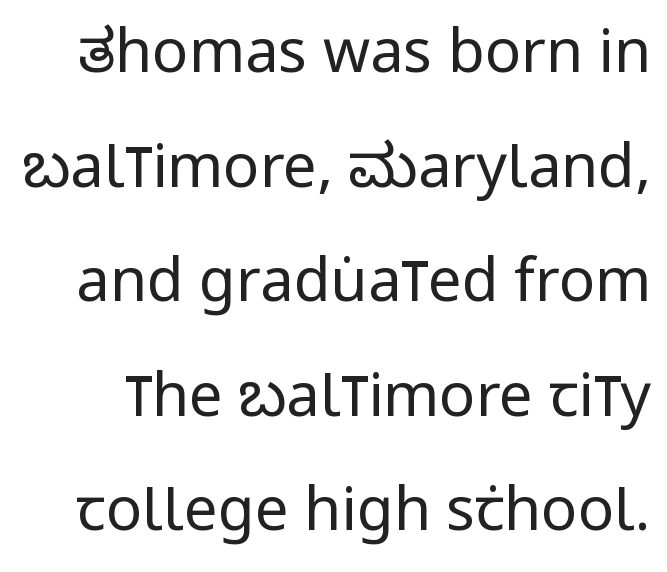
{"serif": "no", "italic": "no", "bold": "no", "weight": "regular", "width": "condensed", "stroke_contrast": "low", "x_height": "large", "monospaced": "no", "underline": "no", "line_spacing": "loose", "line_spacing_ratio": 1.91, "letter_spacing": "normal", "letter_spacing_em": 0.0, "glyph_px": 60}
